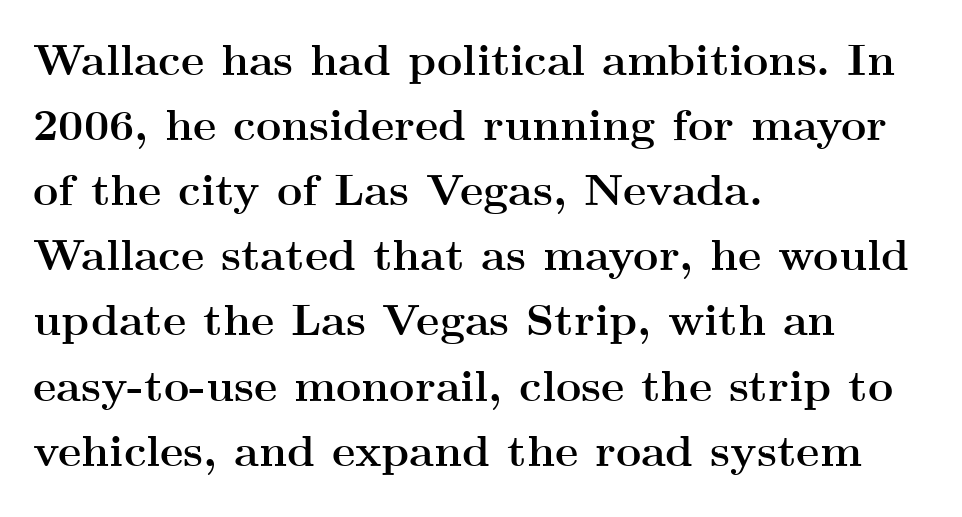
{"serif": "yes", "italic": "no", "bold": "yes", "weight": "semibold", "width": "wide", "stroke_contrast": "medium", "x_height": "small", "monospaced": "no", "underline": "no", "align": "left", "line_spacing": "normal", "line_spacing_ratio": 1.48, "letter_spacing": "normal", "letter_spacing_em": 0.0, "glyph_px": 44}
